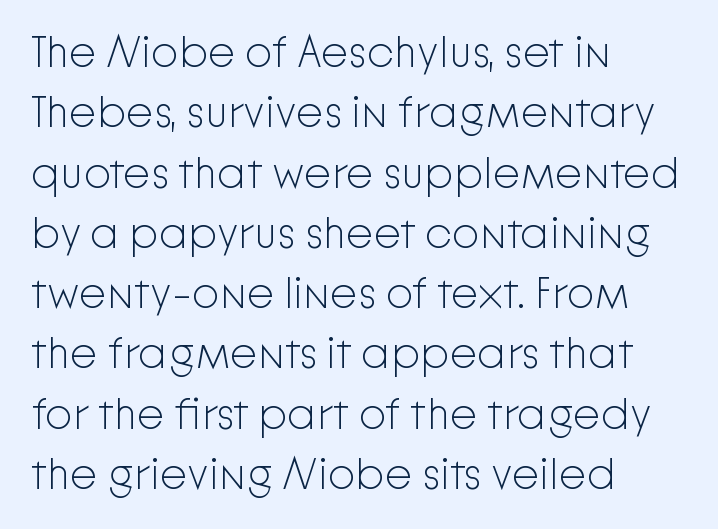
{"serif": "no", "italic": "no", "bold": "no", "weight": "light", "width": "normal", "stroke_contrast": "low", "x_height": "medium", "monospaced": "no", "underline": "no", "align": "left", "line_spacing": "normal", "line_spacing_ratio": 1.37, "letter_spacing": "normal", "letter_spacing_em": 0.0, "glyph_px": 44}
